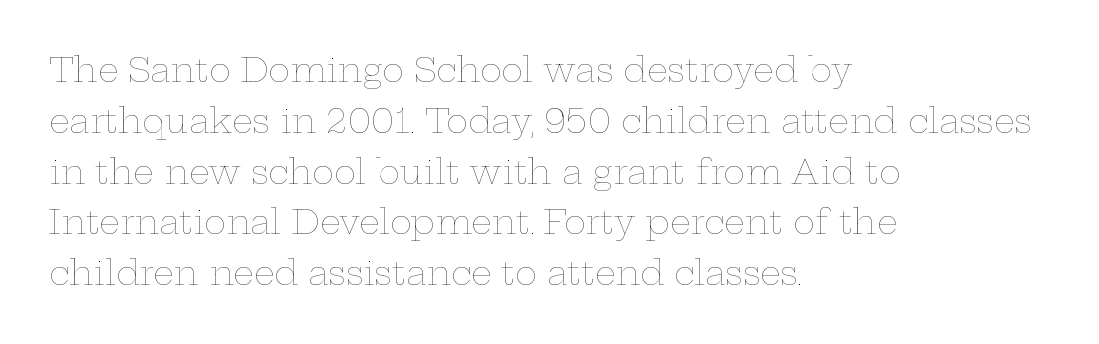
The image shows 33 px thin, wide type, upright; set left-aligned, normal line spacing (1.54x), normal letter spacing, not underlined; low stroke contrast and a medium x-height.
